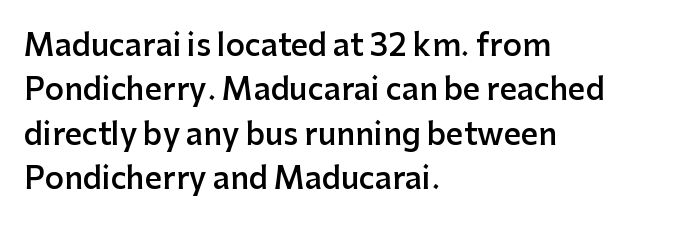
Where is the straight margin? On the left. Evenly set lines give the paragraph a standard silhouette. The font's upright variant was chosen for this text. Underlining? Definitely not there. I'd call this a sans setting — the letters go barefoot.
